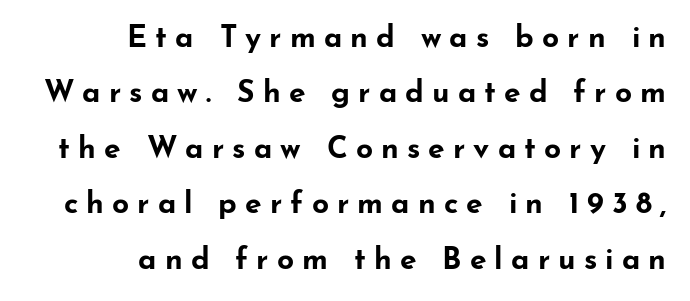
The image shows 30 px bold, wide sans-serif type, upright; set right-aligned, line spacing 1.85x, unusually wide letter spacing (+0.27 em), not underlined; low stroke contrast and a small x-height.
